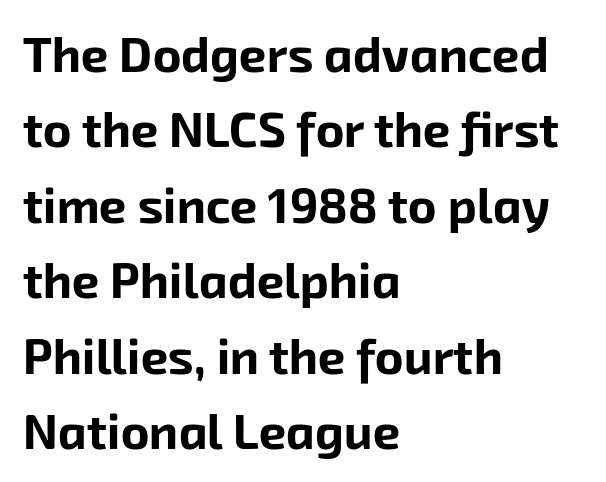
The image shows 49 px bold sans-serif type; set left-aligned, normal line spacing (1.54x), normal letter spacing, not underlined; low stroke contrast and a medium x-height.
